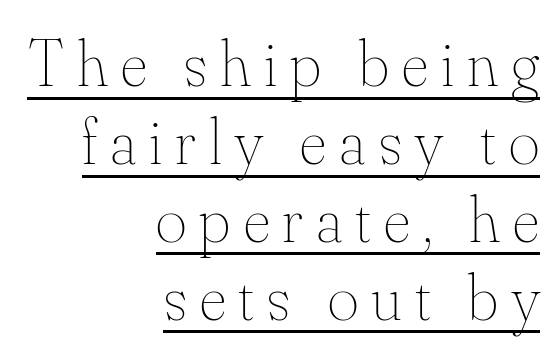
The image shows 66 px thin type, upright; set right-aligned, line spacing 1.18x, unusually wide letter spacing (+0.2 em), underlined; medium stroke contrast and a small x-height.
